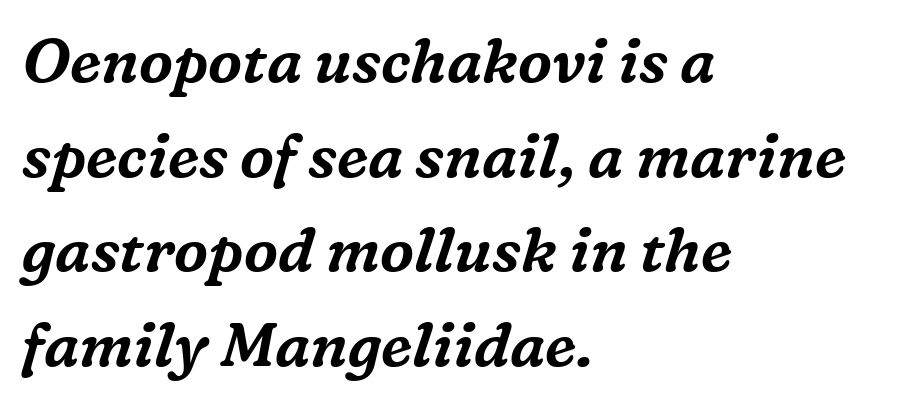
The image shows 61 px serif type, italic (leaning right); set left-aligned, normal line spacing (1.55x), normal letter spacing, not underlined; medium stroke contrast and a medium x-height.
